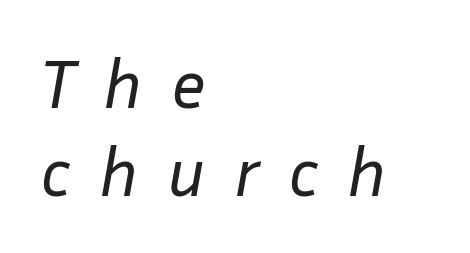
{"italic": "yes", "lean": "right", "slant_degrees": 10, "bold": "no", "weight": "regular", "width": "normal", "stroke_contrast": "low", "x_height": "medium", "monospaced": "no", "underline": "no", "align": "left", "line_spacing": "normal", "line_spacing_ratio": 1.28, "letter_spacing": "wide", "letter_spacing_em": 0.41, "glyph_px": 69}
